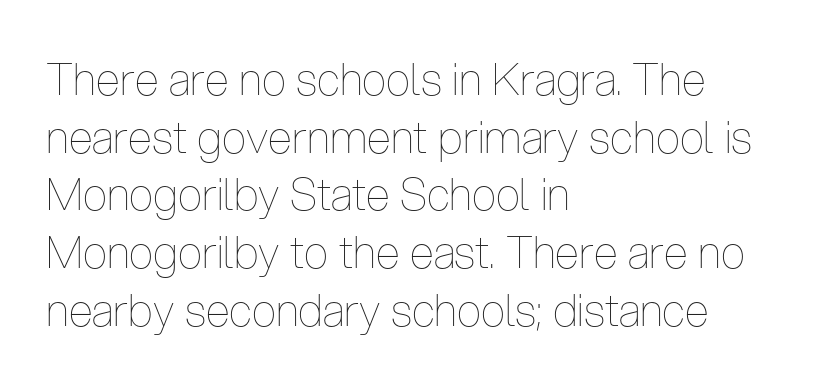
Reading down the column, the eye jumps a familiar distance to each next line. A roman cut, with each character standing at attention. A light-to-regular cut is what we see here. The face used here is proportionally spaced, like ordinary book or web type. Letter spacing: default.
